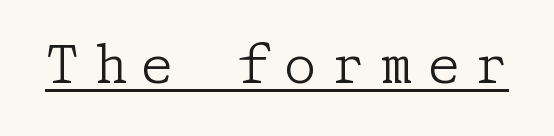
The rendering shows small feet on the letterforms — a serif design. Looks like someone drew a line under every word here. The letters look calm and open, with moderate or lighter stems. Look at the tracking — it's clearly loosened, letters drifting apart.
